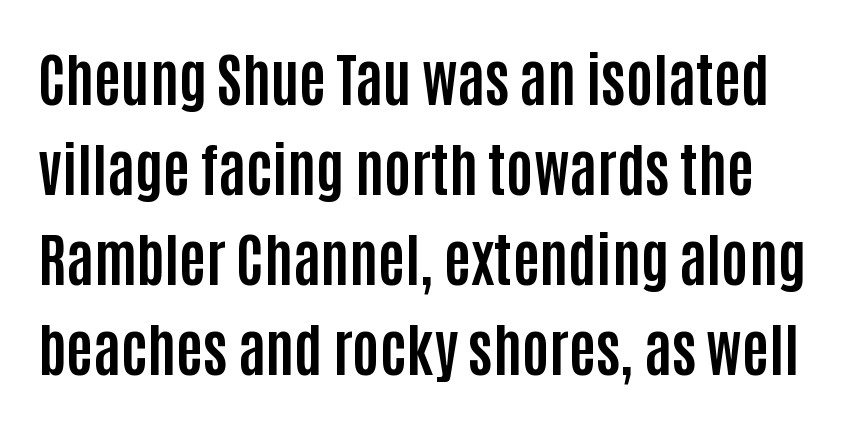
The image shows 58 px bold, condensed sans-serif type, upright; set normal line spacing (1.55x), normal letter spacing, not underlined; low stroke contrast and a large x-height.
